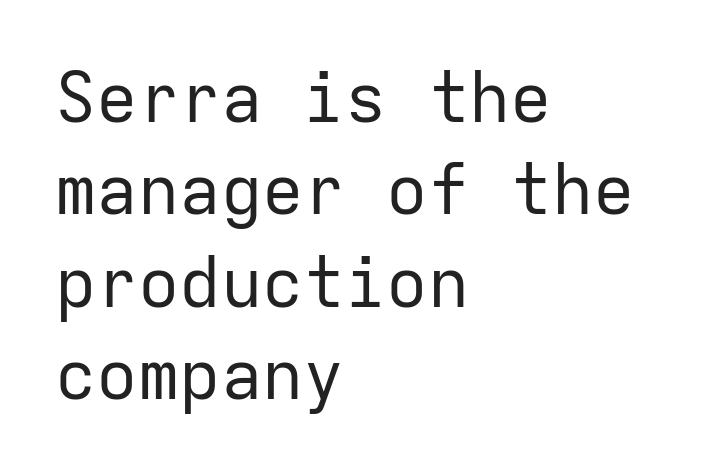
Between one letter and the next there's only the usual sliver of space. Here the designer chose a console-style face with uniform glyph widths. The rendering shows plain stroke endings on the letterforms — a sans-serif design. It's the straight-up-and-down kind of type. Vertical spacing — default.
